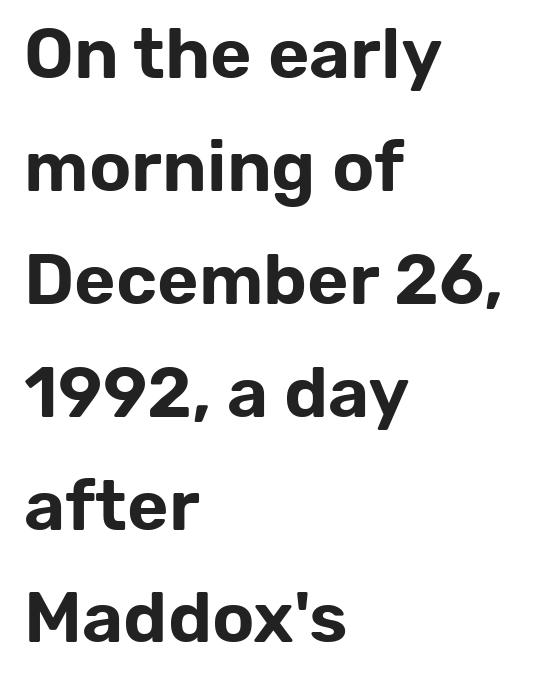
The type family on display is of the sans-serif kind. What's the leading like? Ordinary, nothing unusual. The rendering keeps characters at their native spacing. Each letter keeps its own natural width here, so spacing adapts to shape.
